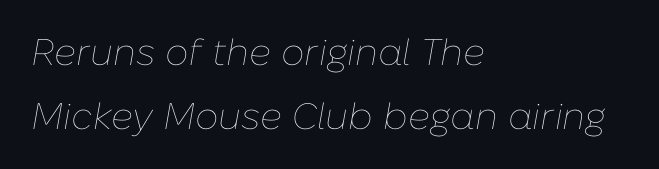
This reads as an unemphasized weight, regular at the heaviest. No word sits above an underline. Think of a printed novel: that variable character pitch is what you see here. Inter-character spacing is left at the font's built-in metrics. The setting favours the left margin, as ordinary paragraphs usually do. Slanted lettering throughout.
